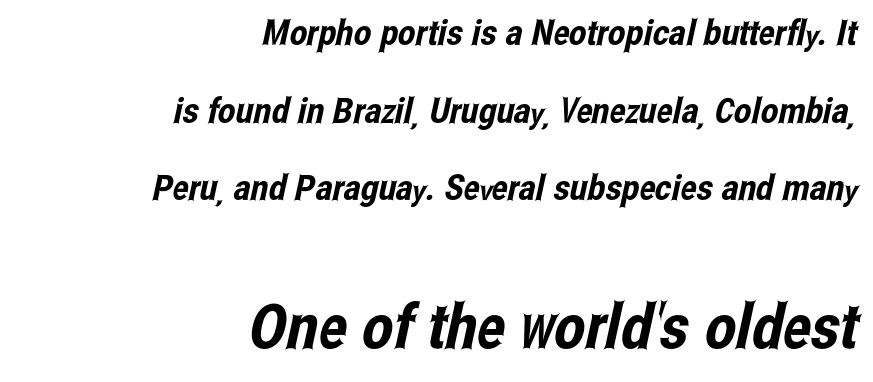
{"serif": "no", "width": "condensed", "stroke_contrast": "low", "x_height": "medium", "monospaced": "no", "underline": "no", "align": "right", "line_spacing": "loose", "line_spacing_ratio": 2.22, "letter_spacing": "normal", "letter_spacing_em": 0.0, "larger_block": "second", "size_ratio": 1.77, "glyph_px": 62}
